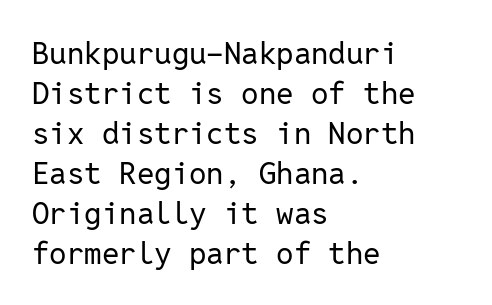
Monospaced: the letters line up in strict vertical columns. A quiet, ordinary-to-light weight characterises the typeface. A typesetter would call this leading conventional body-copy spacing. Each word holds together tightly as a unit, with standard inter-letter gaps.
